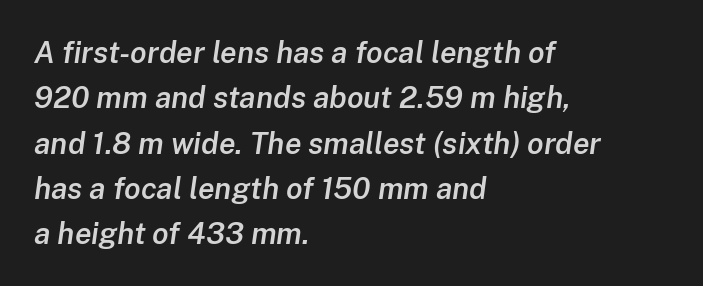
Stroke thickness is moderately raised; the sample reads as semibold. Does the leading feel generous? No, just average. The font's italic variant was chosen for this text. Check under the words: just untouched page. Honestly, the letter spacing is just normal — you wouldn't notice it.
